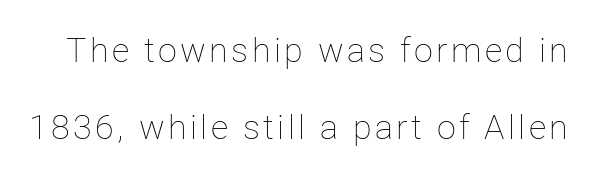
Q: Is the text bold? A: No.
Q: Is the text italic (slanted)? A: No, it is upright.
Q: Is the text underlined? A: No.
Q: Is the spacing between lines tight, normal or loose? A: Loose.
Q: Width (condensed, normal, or wide)? A: Normal.
Q: Stroke contrast? A: Low.
Q: x-height? A: Medium.
Q: Monospaced? A: No.
